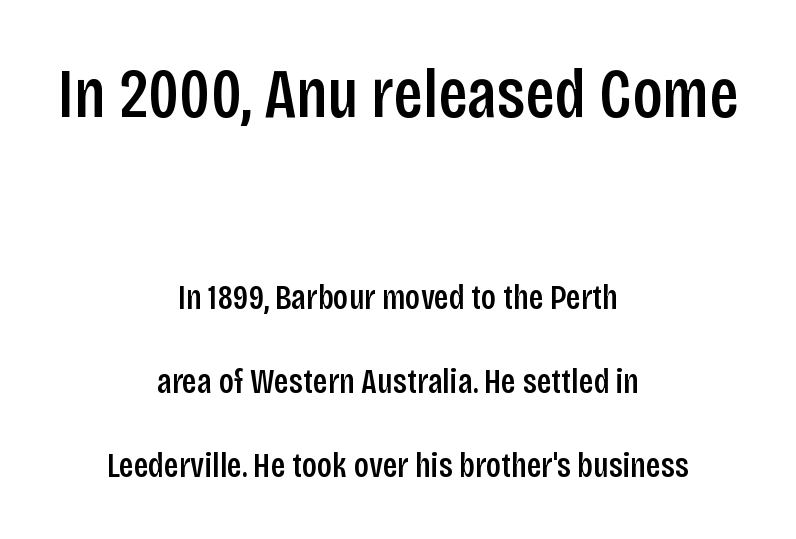
A bare baseline throughout the passage. Compared with typical paragraphs, the rows here are farther apart. Typesetter's note — upper block bumped up in size, lower block left smaller. Proportional: the letters do not fall into vertical columns. The axis of the letterforms is exactly vertical. Serif or sans? Sans — the stroke terminals are bare.
